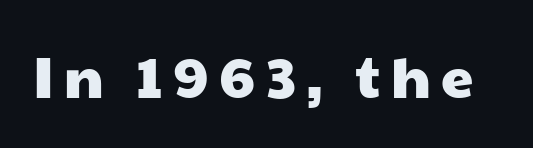
{"serif": "no", "width": "wide", "stroke_contrast": "low", "x_height": "medium", "monospaced": "no", "underline": "no", "glyph_px": 58}
